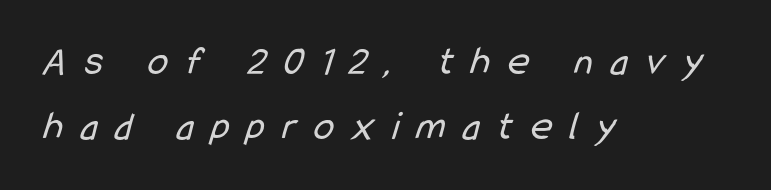
Honestly, the row spacing looks completely unremarkable. The rendering inserts visible extra space after every character. Does the copy run flush right? No — it runs flush left. To sum up the face: it is a sans, with no serifs. Quick note: underline off. A light-to-regular cut is what we see here.
